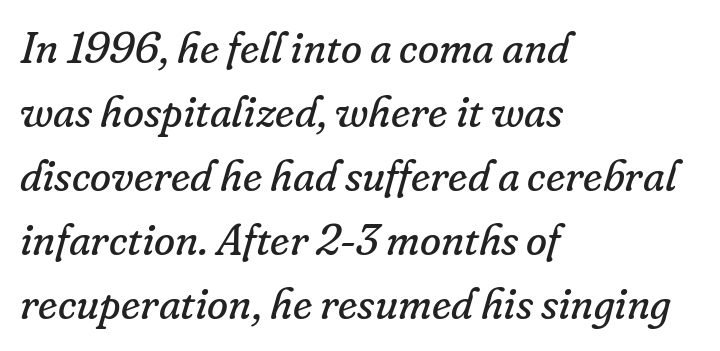
{"serif": "yes", "italic": "yes", "lean": "right", "slant_degrees": 16, "bold": "no", "weight": "regular", "width": "normal", "stroke_contrast": "low", "x_height": "small", "monospaced": "no", "underline": "no", "align": "left", "line_spacing": "normal", "line_spacing_ratio": 1.49, "letter_spacing": "normal", "letter_spacing_em": 0.0, "glyph_px": 43}
